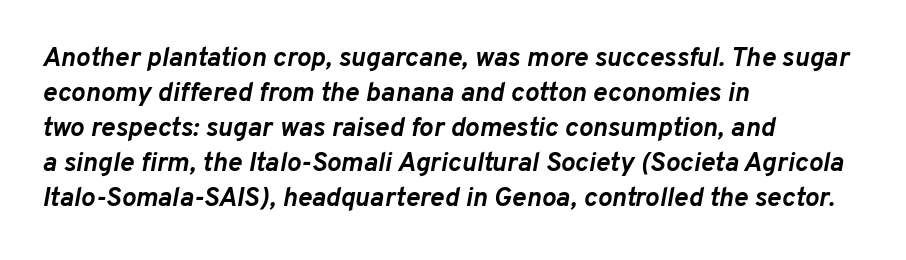
Does the weight exceed regular? Yes, all the way to bold. The rag falls on the right side of this text block. Tracking value appears to be zero — textbook default spacing. The leading is moderate, giving the passage an even texture.
